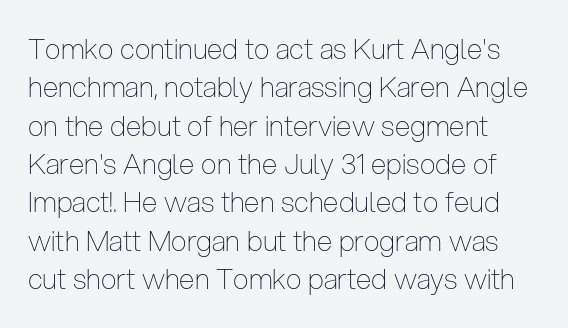
The image shows 28 px thin, condensed sans-serif type, upright; set left-aligned, normal line spacing (1.37x), normal letter spacing, not underlined; low stroke contrast and a medium x-height.
